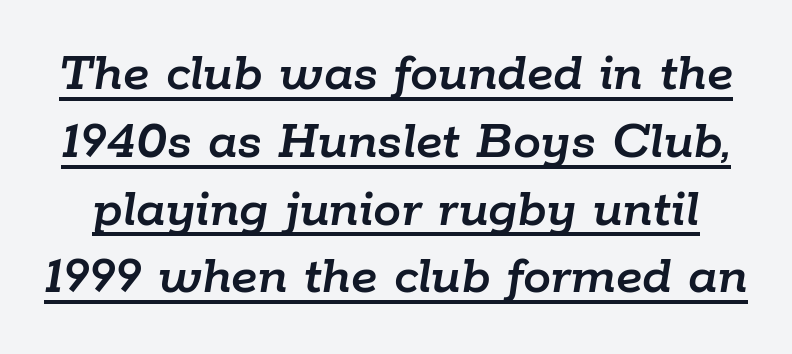
Glyph-to-glyph distance matches everyday printed text. The rendered words wear a rule along their underside. The letters are slanted; this is an italic face. The rendering uses natural spacing where letterforms have individual widths.
